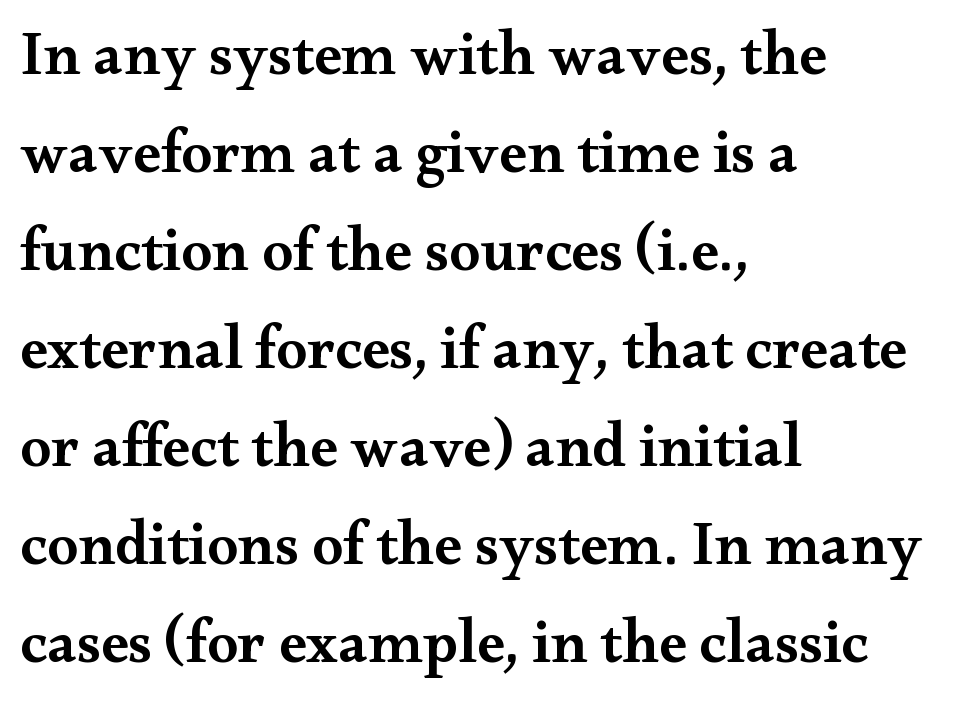
This is moderately heavy type, rendered in semibold. A roman cut, with each character standing at attention. You can tell from the footed stems that serif type was used. Short note: letters normally spaced.
